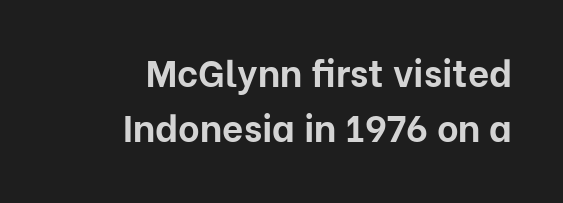
Q: Is the text bold? A: Yes.
Q: Is the text italic (slanted)? A: No, it is upright.
Q: Is the typeface a serif or a sans-serif typeface? A: Sans-serif.
Q: Is the text underlined? A: No.
Q: How is the paragraph aligned? A: Right-aligned.
Q: Is the spacing between letters normal or unusually wide? A: Normal.
Q: Is the spacing between lines tight, normal or loose? A: Normal.
Q: Width (condensed, normal, or wide)? A: Normal.
Q: Stroke contrast? A: Low.
Q: x-height? A: Medium.
Q: Monospaced? A: No.
